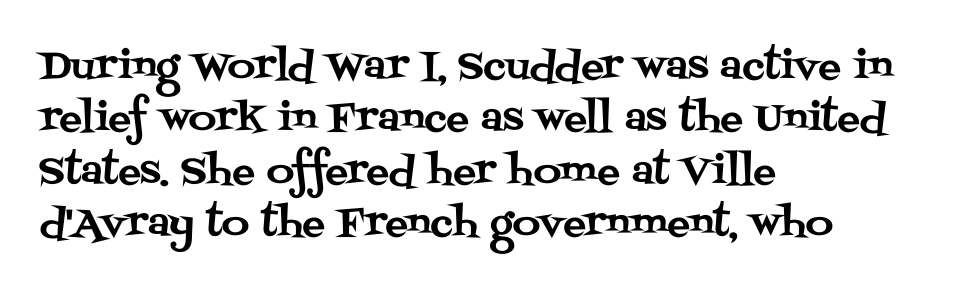
Q: Is the text italic (slanted)? A: No, it is upright.
Q: Is the typeface a serif or a sans-serif typeface? A: Serif.
Q: Is the text underlined? A: No.
Q: How is the paragraph aligned? A: Left-aligned.
Q: Is the spacing between letters normal or unusually wide? A: Normal.
Q: Is the spacing between lines tight, normal or loose? A: Normal.
Q: Width (condensed, normal, or wide)? A: Normal.
Q: Stroke contrast? A: Medium.
Q: x-height? A: Large.
Q: Monospaced? A: No.
